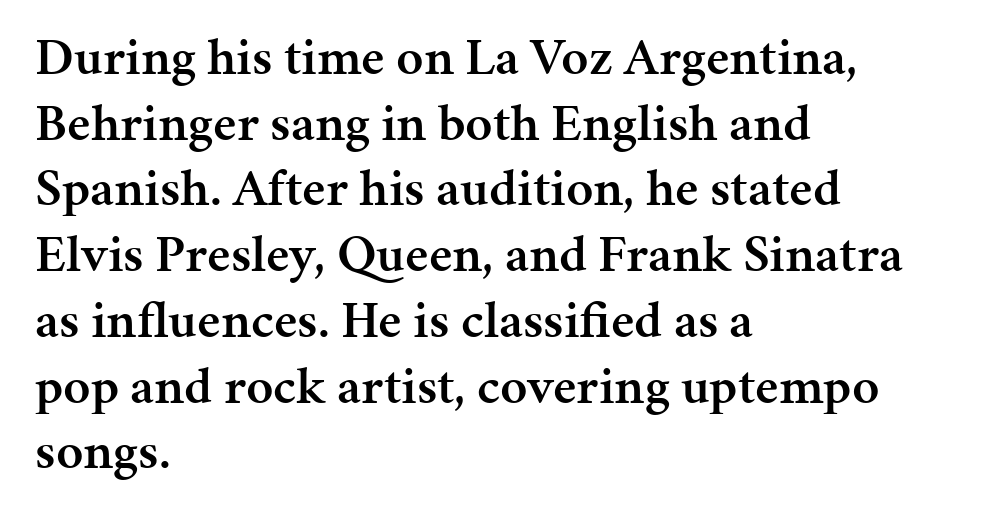
{"serif": "yes", "italic": "no", "bold": "semi", "weight": "semibold", "width": "normal", "stroke_contrast": "medium", "x_height": "medium", "monospaced": "no", "underline": "no", "align": "left", "line_spacing_ratio": 1.24, "letter_spacing": "normal", "letter_spacing_em": 0.0, "glyph_px": 53}
